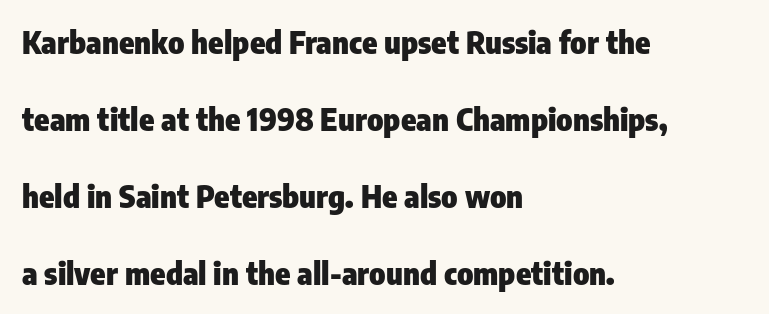
{"serif": "no", "italic": "no", "bold": "yes", "weight": "heavy", "width": "condensed", "stroke_contrast": "low", "x_height": "medium", "monospaced": "no", "underline": "no", "align": "left", "line_spacing": "loose", "line_spacing_ratio": 2.48, "letter_spacing": "normal", "letter_spacing_em": 0.0, "glyph_px": 31}
